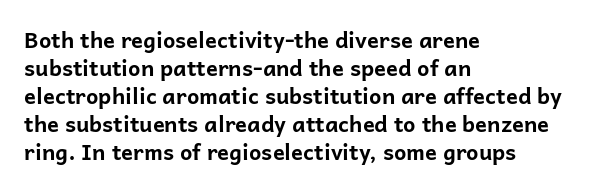
{"italic": "no", "bold": "yes", "underline": "no", "align": "left", "line_spacing": "normal", "line_spacing_ratio": 1.27, "letter_spacing": "normal", "letter_spacing_em": 0.0, "glyph_px": 22}
